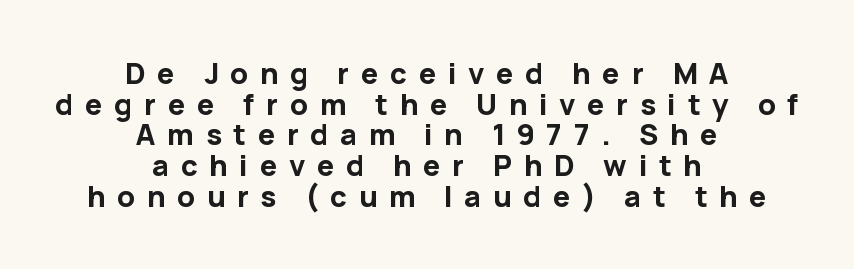
Q: Is the text bold? A: Yes.
Q: Is the text italic (slanted)? A: No, it is upright.
Q: Is the typeface a serif or a sans-serif typeface? A: Sans-serif.
Q: Is the text underlined? A: No.
Q: How is the paragraph aligned? A: Centered.
Q: Is the spacing between letters normal or unusually wide? A: Unusually wide.
Q: Is the spacing between lines tight, normal or loose? A: Tight.
Q: Width (condensed, normal, or wide)? A: Normal.
Q: Stroke contrast? A: Low.
Q: x-height? A: Medium.
Q: Monospaced? A: No.
